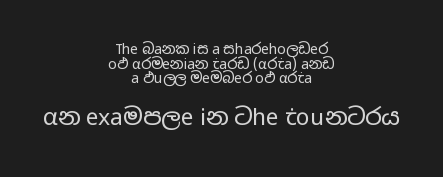
The font sits on the lighter half of the weight spectrum, regular included. Reading down the column, the eye jumps only a short way to each next line. The line texture is even and compact thanks to regular tracking. Beneath every word, the page is bare. These two chunks differ in scale, with the bottom chunk taking the larger measure. Unlike italic type, these characters show no tilt at all.
